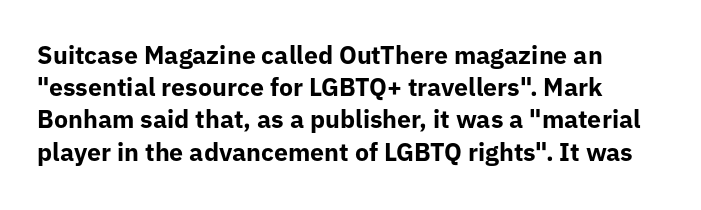
Does the weight exceed regular? Yes, all the way to bold. The passage shown is not underscored anywhere. Vertically, the passage feels balanced, rows spaced as you'd expect. Characters follow at the spacing the type designer built in. In terms of posture, this sample is upright.
